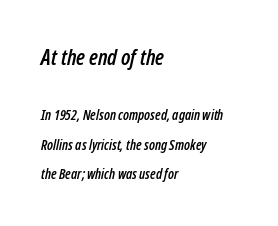
{"italic": "yes", "lean": "right", "slant_degrees": 12, "underline": "no", "align": "left", "line_spacing": "loose", "line_spacing_ratio": 2.11, "letter_spacing": "normal", "letter_spacing_em": 0.0, "larger_block": "first", "size_ratio": 1.57, "glyph_px": 22}
